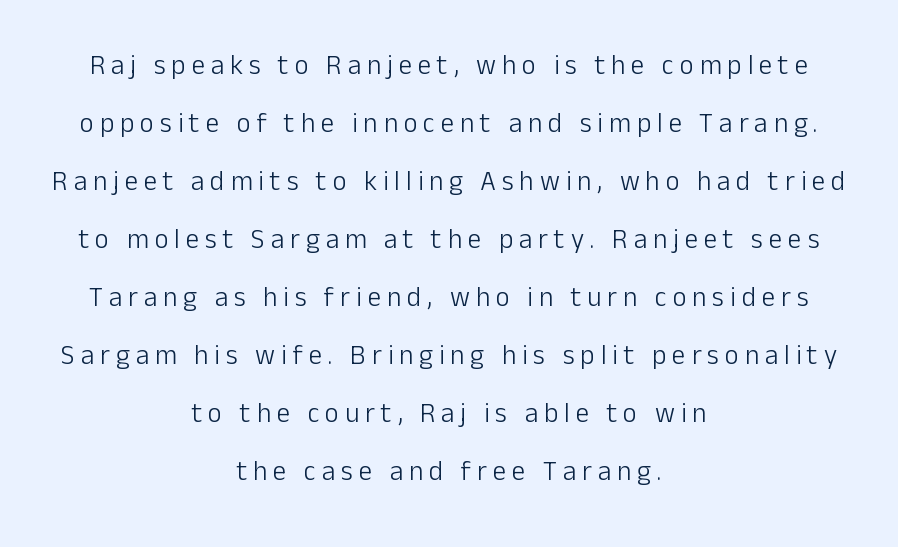
The image shows 27 px text type, upright; set centered, loose line spacing (2.15x), unusually wide letter spacing (+0.22 em), not underlined.
